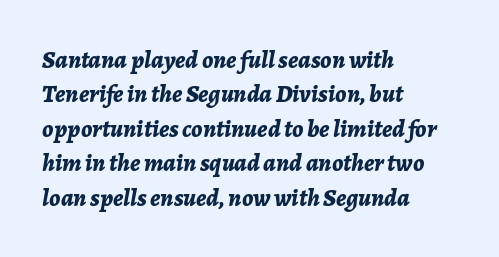
Q: Is the text bold? A: Yes.
Q: Is the text italic (slanted)? A: Yes, it leans right by about 7 degrees.
Q: Is the text underlined? A: No.
Q: How is the paragraph aligned? A: Left-aligned.
Q: Is the spacing between letters normal or unusually wide? A: Normal.
Q: Is the spacing between lines tight, normal or loose? A: Normal.
